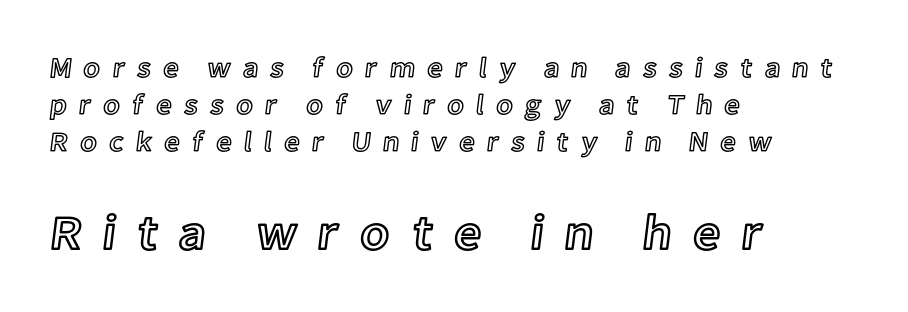
The type is letterspaced generously, with wide tracking. This sample keeps an unexceptional amount of space between lines. Glance below the letters and you will spot only blank space. The later block is typeset at a bigger size than the earlier block. Note the varied advance widths — an 'i' is clearly narrower than an 'm'.
